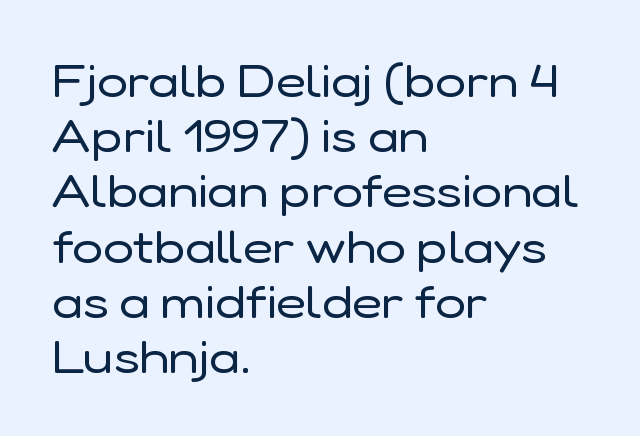
Any mark beneath the type? The region is blank. Ascenders rise straight up at ninety degrees. Nothing sits at the stroke ends, so this counts as sans-serif. Is the block centered? No — it sits flush against the left margin.
